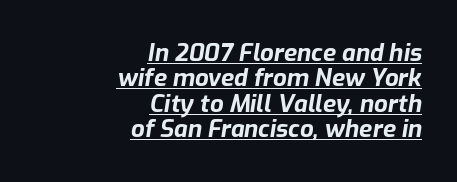
You can tell it's italic because the verticals aren't actually vertical. The line-height multiplier appears low, near solid setting. A baseline rule has been typeset under these characters. Is the letter spacing exaggerated? No — it looks like the ordinary default. Reading down the block, your eye finds every line finishing at a fixed right position.
